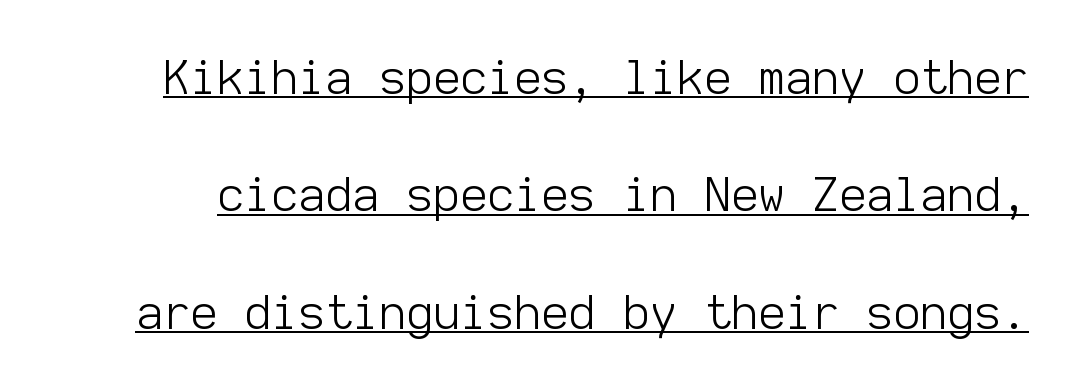
{"serif": "no", "italic": "no", "bold": "no", "weight": "light", "width": "normal", "stroke_contrast": "low", "x_height": "medium", "monospaced": "yes", "underline": "yes", "line_spacing": "loose", "line_spacing_ratio": 2.5, "letter_spacing": "normal", "letter_spacing_em": 0.0, "glyph_px": 47}
